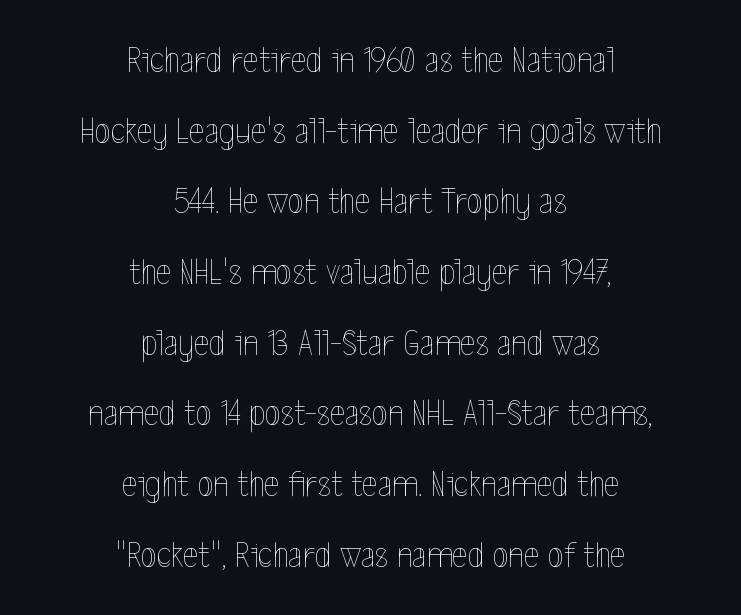
{"italic": "no", "bold": "no", "weight": "thin", "width": "condensed", "x_height": "medium", "monospaced": "no", "underline": "no", "align": "center", "line_spacing": "loose", "line_spacing_ratio": 1.91, "letter_spacing": "normal", "letter_spacing_em": 0.0, "glyph_px": 37}
